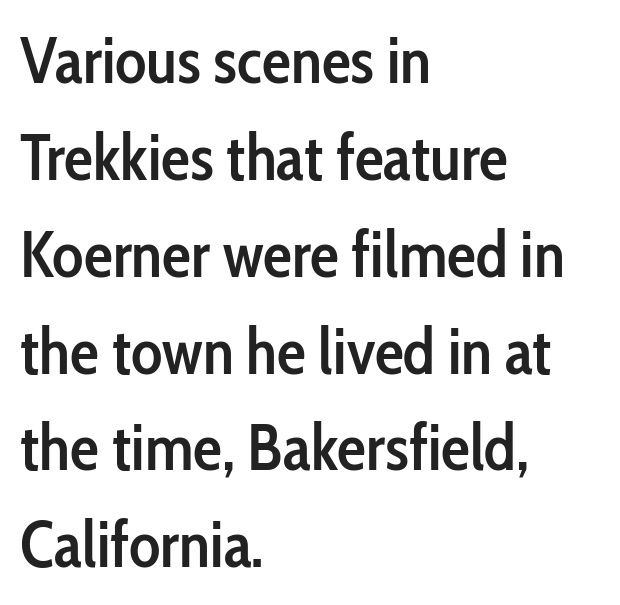
Does the leading feel generous? No, just average. Is this a fixed-width face? No — the glyphs have proportional, varying widths. Every character sits straight up, as roman type does. Typeset ragged right — the left edge is the straight one.
